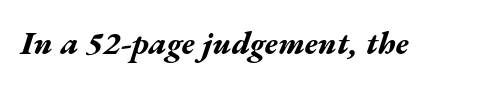
{"italic": "yes", "lean": "right", "slant_degrees": 17, "bold": "yes", "weight": "bold", "width": "wide", "stroke_contrast": "medium", "x_height": "medium", "monospaced": "no", "underline": "no", "letter_spacing": "normal", "letter_spacing_em": 0.0, "glyph_px": 32}
